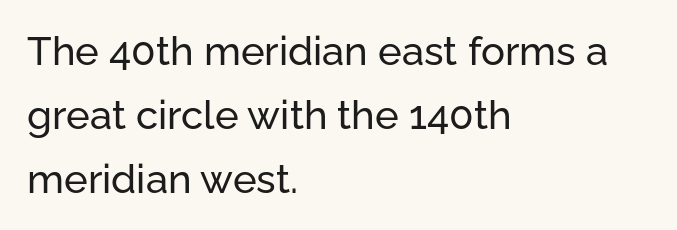
{"serif": "no", "italic": "no", "width": "normal", "stroke_contrast": "low", "x_height": "medium", "monospaced": "no", "underline": "no", "align": "left", "line_spacing": "normal", "line_spacing_ratio": 1.6, "letter_spacing": "normal", "letter_spacing_em": 0.0, "glyph_px": 40}
